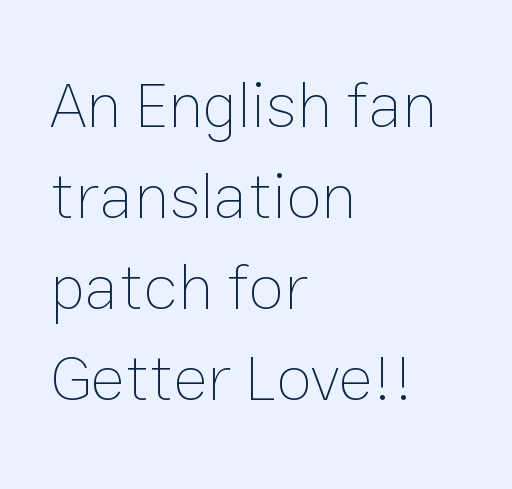
The vertical gap from one line to the next is medium. The passage shown is not bold in any degree. Type without underlining. Character widths vary here, with narrow letters taking less room than wide ones. The paragraph shown leans on its left margin. Posture: straight, roman, zero tilt.
